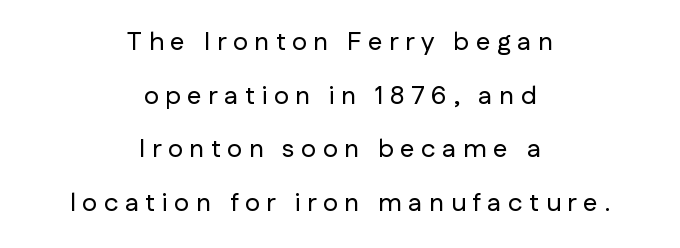
The image shows 26 px text type, upright; set centered, loose line spacing (2.06x), unusually wide letter spacing (+0.25 em), not underlined.
